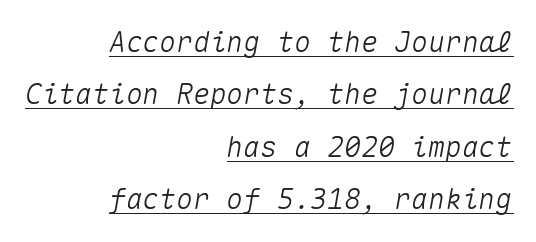
Q: Is the text italic (slanted)? A: Yes, it leans right by about 10 degrees.
Q: Is the text underlined? A: Yes.
Q: How is the paragraph aligned? A: Right-aligned.
Q: Is the spacing between letters normal or unusually wide? A: Normal.
Q: Width (condensed, normal, or wide)? A: Normal.
Q: Stroke contrast? A: Medium.
Q: x-height? A: Medium.
Q: Monospaced? A: Yes.
